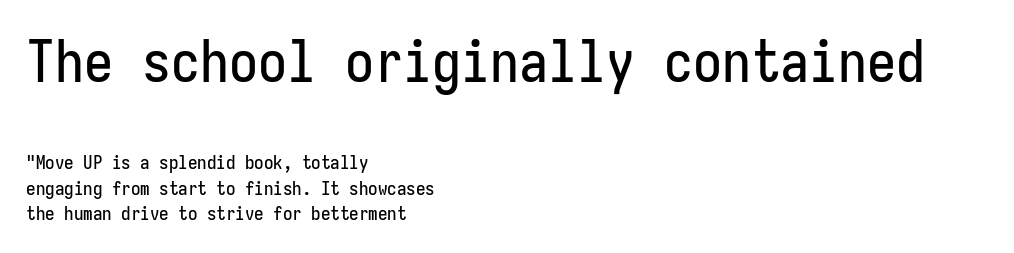
Q: Is the text italic (slanted)? A: No, it is upright.
Q: Is the typeface a serif or a sans-serif typeface? A: Sans-serif.
Q: Is the text underlined? A: No.
Q: How is the paragraph aligned? A: Left-aligned.
Q: Is the spacing between letters normal or unusually wide? A: Normal.
Q: Is the spacing between lines tight, normal or loose? A: Normal.
Q: Which block of text is set in a larger size, the first (top) or the second (bottom)? A: The first (top) one.
Q: Width (condensed, normal, or wide)? A: Condensed.
Q: Stroke contrast? A: Low.
Q: x-height? A: Medium.
Q: Monospaced? A: Yes.
